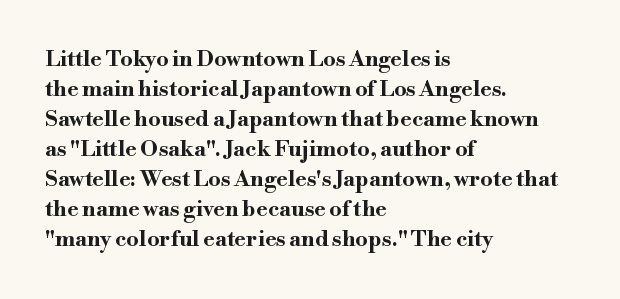
Italic: no, the glyphs are upright roman. Standard letterfit; no display-style spreading of the glyphs. Glance below the letters and you will spot only blank space. Its strokes are broad and dark, the hallmark of bold type.
